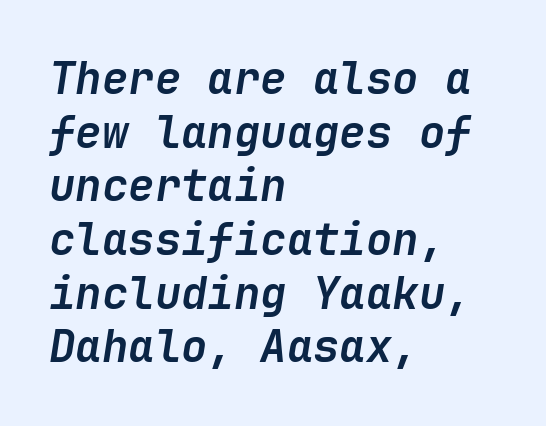
{"italic": "yes", "lean": "right", "slant_degrees": 9, "bold": "yes", "weight": "semibold", "width": "normal", "stroke_contrast": "low", "x_height": "medium", "underline": "no", "align": "left", "line_spacing_ratio": 1.22, "letter_spacing": "normal", "letter_spacing_em": 0.0, "glyph_px": 44}
